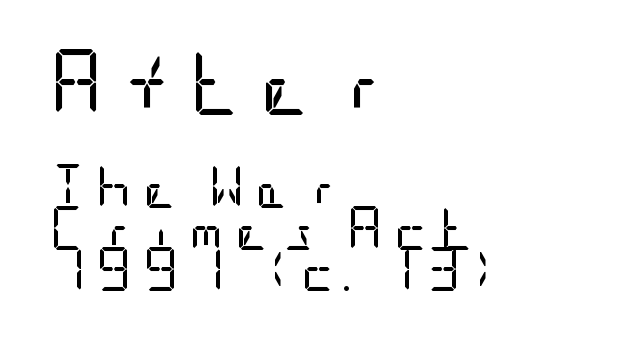
The image shows 65 px regular-weight, condensed sans-serif type, upright; set left-aligned, tight line spacing (0.97x), unusually wide letter spacing (+0.26 em), not underlined; the first (top) block is 1.51x larger; low stroke contrast and a large x-height.
